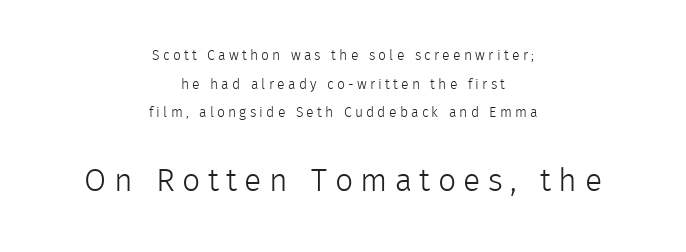
Two sizes are in play, and the larger belongs to the second block. The passage shown is not underscored anywhere. Interline gaps are noticeably wide in this sample. Leftover space on each line is divided equally before and after the words. Heaviness? Minimal to ordinary, like unemphasized prose.
